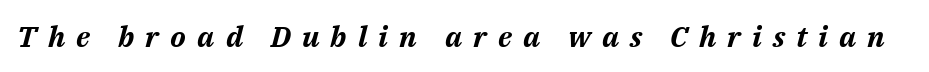
Q: Is the text bold? A: Yes.
Q: Is the text italic (slanted)? A: Yes, it leans right by about 14 degrees.
Q: Is the text underlined? A: No.
Q: Is the spacing between letters normal or unusually wide? A: Unusually wide.
Q: Width (condensed, normal, or wide)? A: Normal.
Q: Stroke contrast? A: Medium.
Q: x-height? A: Medium.
Q: Monospaced? A: No.
